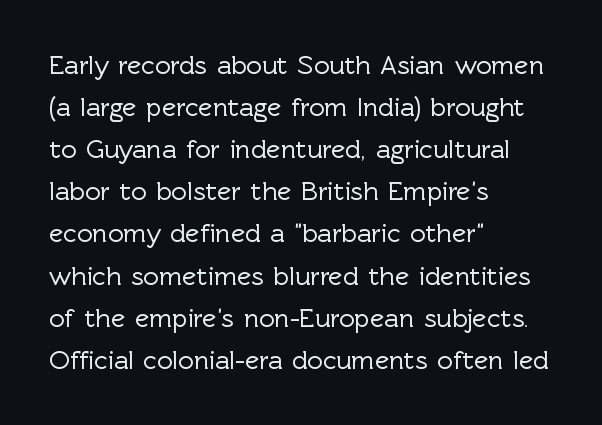
The image shows 27 px text type, upright; set left-aligned, normal line spacing (1.56x), normal letter spacing, not underlined.
